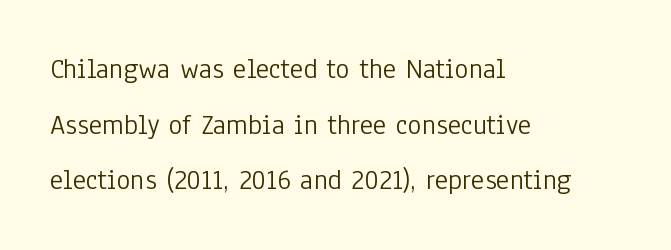
Q: Is the text bold? A: No.
Q: Is the text italic (slanted)? A: No, it is upright.
Q: Is the typeface a serif or a sans-serif typeface? A: Sans-serif.
Q: Is the text underlined? A: No.
Q: How is the paragraph aligned? A: Left-aligned.
Q: Is the spacing between letters normal or unusually wide? A: Normal.
Q: Is the spacing between lines tight, normal or loose? A: Loose.
Q: Width (condensed, normal, or wide)? A: Condensed.
Q: Stroke contrast? A: Low.
Q: x-height? A: Medium.
Q: Monospaced? A: No.
